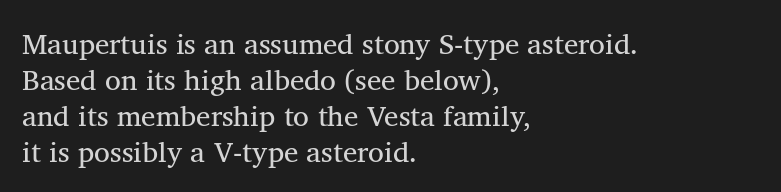
Looks like regular typesetting: each glyph gets only the width it needs. Glance below the letters and you will spot only blank space. Summary of weight: not heavy and not bold. Serif or sans? Serif — the stroke terminals have little feet.
